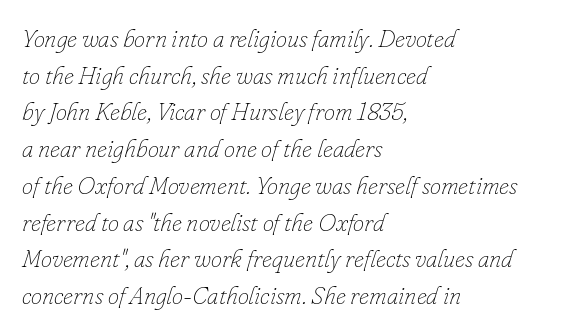
{"italic": "yes", "lean": "right", "slant_degrees": 16, "bold": "no", "underline": "no", "align": "left", "line_spacing": "normal", "line_spacing_ratio": 1.47, "letter_spacing": "normal", "letter_spacing_em": 0.0, "glyph_px": 25}
